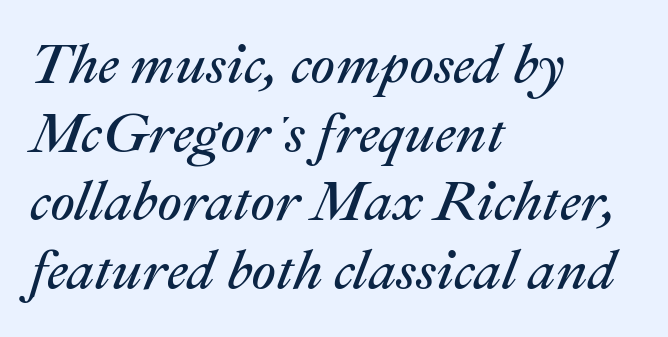
The type is set solid horizontally, with unmodified tracking. Note the varied advance widths — an 'i' is clearly narrower than an 'm'. The weight tops out at a normal text grade. One-word summary of the alignment: left. This rendering features lettering with no underline.
